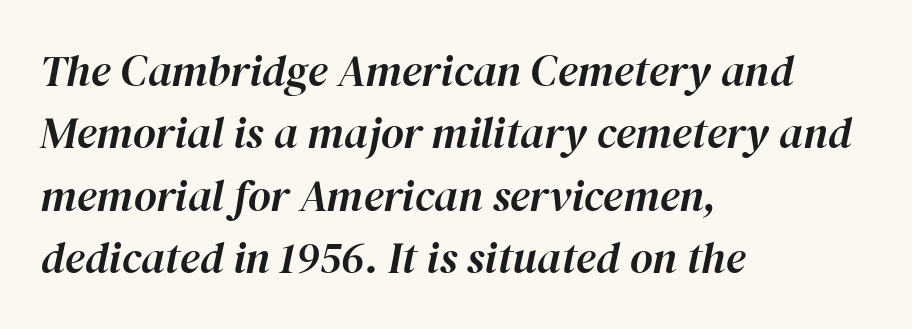
{"italic": "yes", "lean": "right", "slant_degrees": 12, "width": "normal", "stroke_contrast": "high", "x_height": "medium", "monospaced": "no", "underline": "no", "align": "left", "line_spacing": "normal", "line_spacing_ratio": 1.42, "letter_spacing": "normal", "letter_spacing_em": 0.0, "glyph_px": 44}
